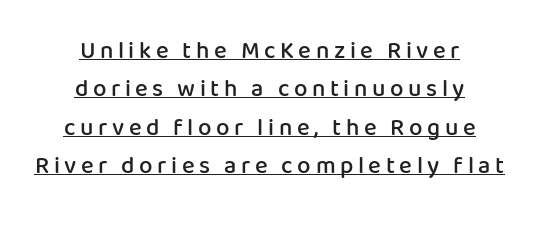
Does the leading feel generous? No, just average. The letters stand upright; this is a roman face. Notice how a bar underscores the lettering throughout. Layout note: lines centered. Each glyph is drawn with semibold strokes, heavier than normal yet not fully bold.
